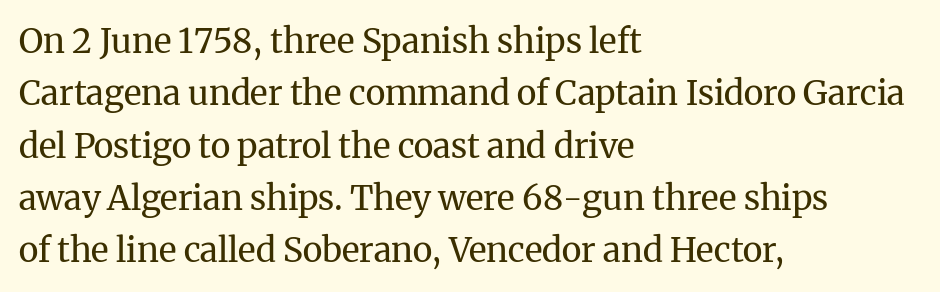
The image shows 34 px regular-weight serif type, upright; set left-aligned, normal line spacing (1.54x), normal letter spacing, not underlined; medium stroke contrast and a medium x-height.
